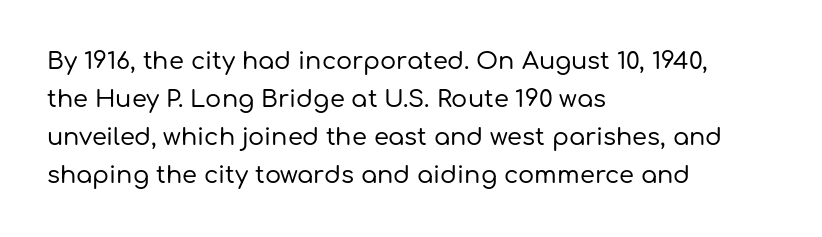
The image shows 24 px text type, upright; set left-aligned, normal line spacing (1.59x), normal letter spacing, not underlined.
